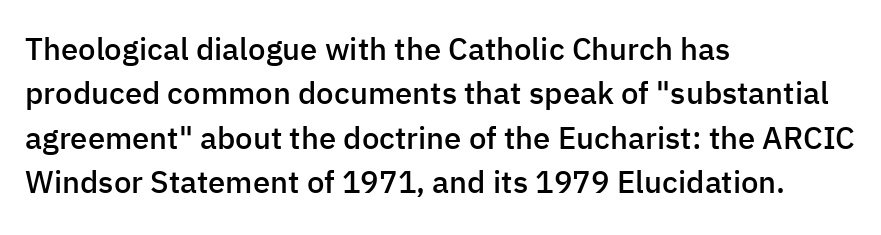
Q: Is the text bold? A: Semi-bold.
Q: Is the text italic (slanted)? A: No, it is upright.
Q: Is the typeface a serif or a sans-serif typeface? A: Sans-serif.
Q: Is the text underlined? A: No.
Q: How is the paragraph aligned? A: Left-aligned.
Q: Is the spacing between letters normal or unusually wide? A: Normal.
Q: Is the spacing between lines tight, normal or loose? A: Normal.
Q: Width (condensed, normal, or wide)? A: Normal.
Q: Stroke contrast? A: Low.
Q: x-height? A: Medium.
Q: Monospaced? A: No.
